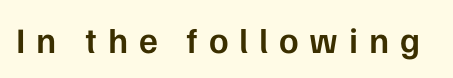
Italic? Not at all — the glyphs are vertical. These lines are composed in type without serifs. The passage shown is typed in a proportional face where columns would drift. Spacing between characters has been opened up far beyond the box default.
